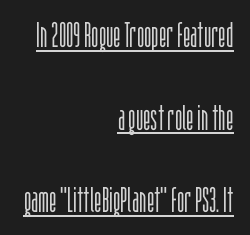
The letters stand straight up with perfectly vertical stems. The glyphs are accompanied by a horizontal stroke just below them. These lines stand farther apart than default settings would place them. A typesetter would call this proportional, since set widths differ per character. Compared with typical body copy, the letter spacing here is the same.
